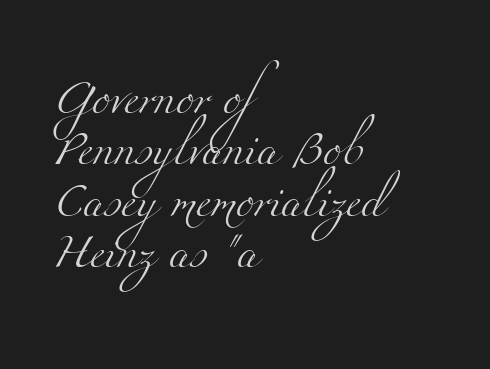
The passage shown is typed in a proportional face where columns would drift. Line spacing here is normal. The weight tops out at a normal text grade. Standard letterfit; no display-style spreading of the glyphs.
